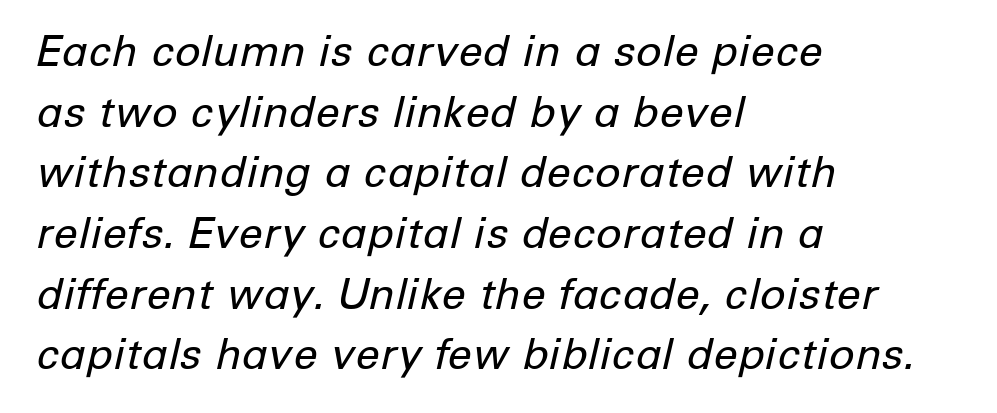
{"italic": "yes", "lean": "right", "slant_degrees": 12, "bold": "no", "weight": "regular", "width": "normal", "stroke_contrast": "low", "x_height": "medium", "monospaced": "no", "underline": "no", "align": "left", "line_spacing": "normal", "line_spacing_ratio": 1.41, "letter_spacing": "normal", "letter_spacing_em": 0.0, "glyph_px": 43}
